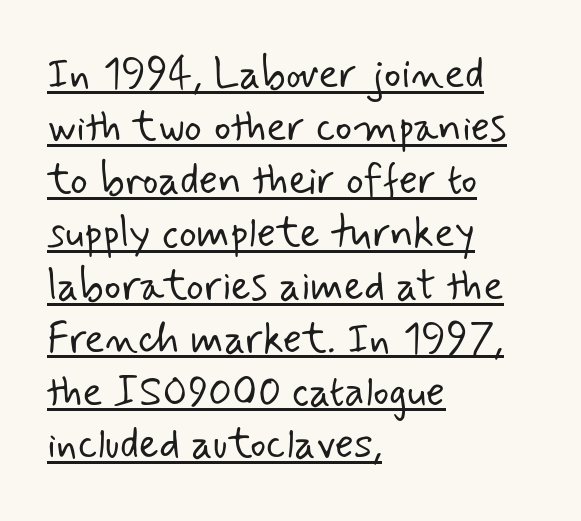
The passage is arranged the way most books set body copy — flush left. Honestly, the underline is the first thing you notice here. The gaps between neighbouring characters are ordinary and unremarkable. In terms of letterform style, serifs are entirely absent.
